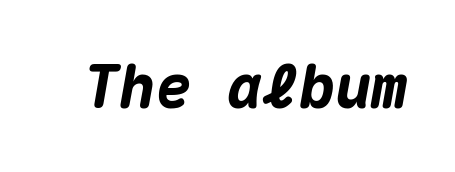
If you drew a line through each stem, it would be angled. Emphasis by weight is at full strength: bold. Default kerning and tracking; the words read as compact shapes. Descenders are the only things crossing below the line.
